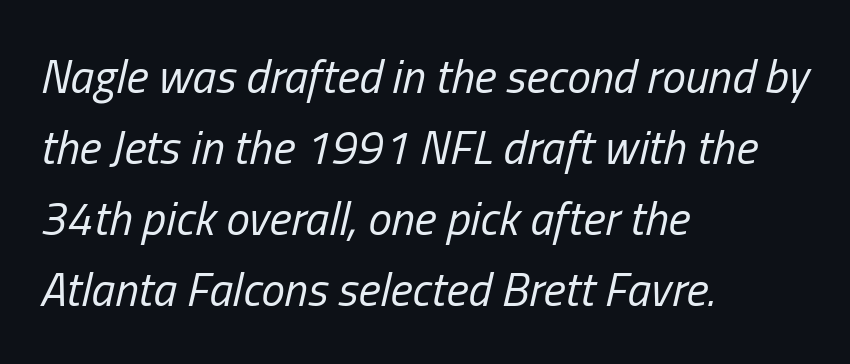
{"italic": "yes", "lean": "right", "slant_degrees": 13, "bold": "no", "weight": "regular", "width": "condensed", "stroke_contrast": "low", "x_height": "medium", "monospaced": "no", "underline": "no", "align": "left", "line_spacing": "normal", "line_spacing_ratio": 1.51, "letter_spacing": "normal", "letter_spacing_em": 0.0, "glyph_px": 47}
